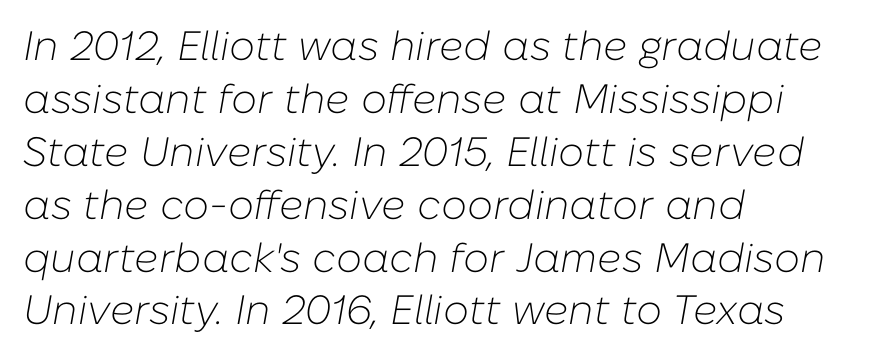
{"italic": "yes", "lean": "right", "slant_degrees": 10, "bold": "no", "weight": "light", "width": "normal", "stroke_contrast": "low", "x_height": "medium", "monospaced": "no", "underline": "no", "align": "left", "line_spacing": "normal", "line_spacing_ratio": 1.29, "letter_spacing": "normal", "letter_spacing_em": 0.0, "glyph_px": 41}
